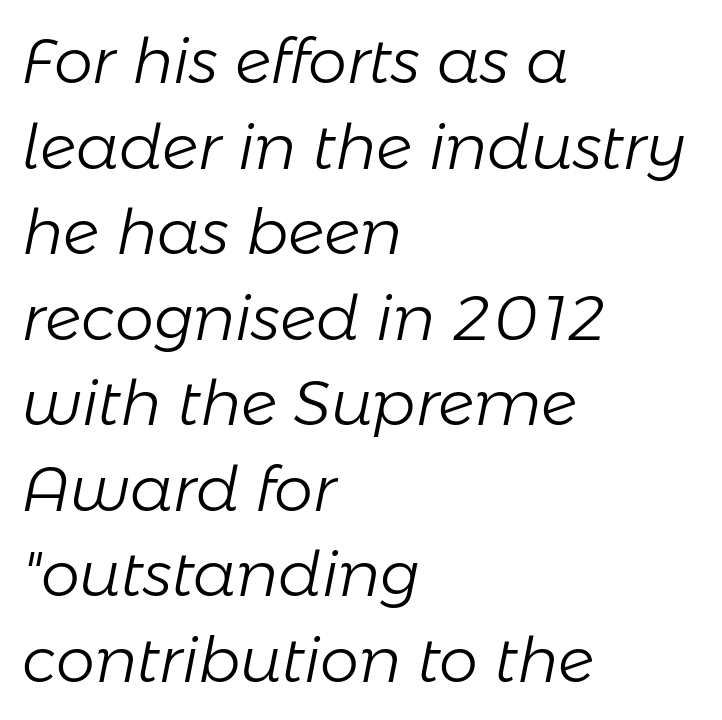
The image shows 62 px light type, italic (leaning right); set left-aligned, normal line spacing (1.38x), normal letter spacing, not underlined; low stroke contrast and a medium x-height.
